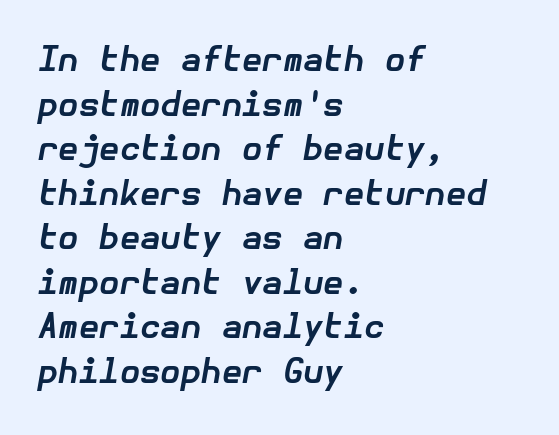
The image shows 33 px bold type, italic (leaning right); set left-aligned, normal line spacing (1.35x), normal letter spacing, not underlined; low stroke contrast and a medium x-height.
